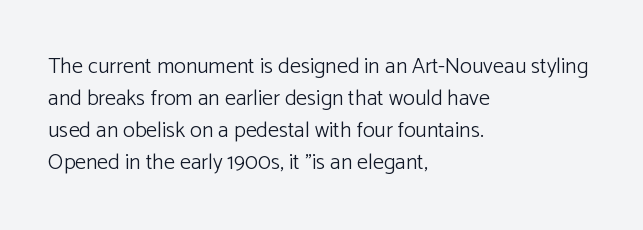
The image shows 22 px text type, upright; set left-aligned, normal line spacing (1.46x), normal letter spacing, not underlined.
